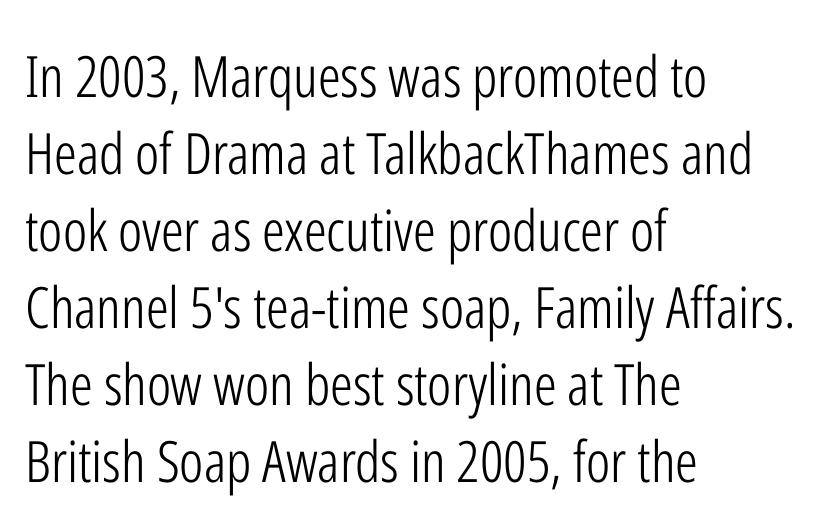
{"serif": "no", "italic": "no", "bold": "no", "weight": "light", "width": "condensed", "stroke_contrast": "low", "x_height": "medium", "monospaced": "no", "underline": "no", "align": "left", "line_spacing": "normal", "line_spacing_ratio": 1.35, "letter_spacing": "normal", "letter_spacing_em": 0.0, "glyph_px": 57}
